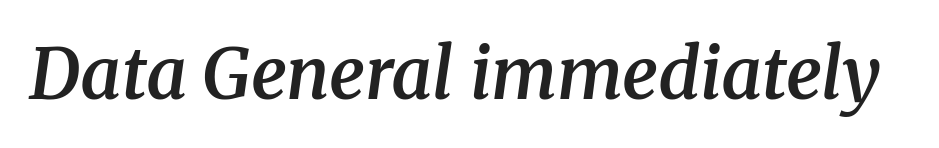
Q: Is the text bold? A: Semi-bold.
Q: Is the text italic (slanted)? A: Yes, it leans right by about 8 degrees.
Q: Is the typeface a serif or a sans-serif typeface? A: Serif.
Q: Is the text underlined? A: No.
Q: Is the spacing between letters normal or unusually wide? A: Normal.
Q: Width (condensed, normal, or wide)? A: Normal.
Q: Stroke contrast? A: Medium.
Q: x-height? A: Medium.
Q: Monospaced? A: No.
